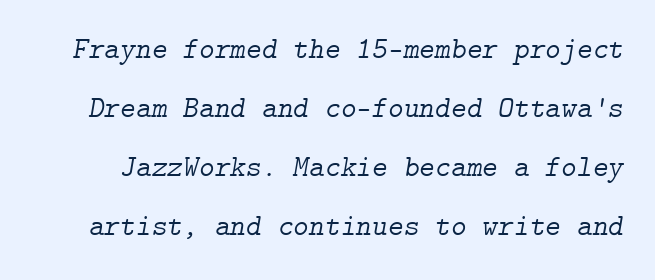
Notice how the stems are inclined rather than vertical — that's the hallmark of italics. Look at the tracking — it's just the regular setting, nothing added. The passage shown stacks its lines with a broad gap. Underlining? Definitely not there. Compared with a typical body face, this is equally light or lighter still.
